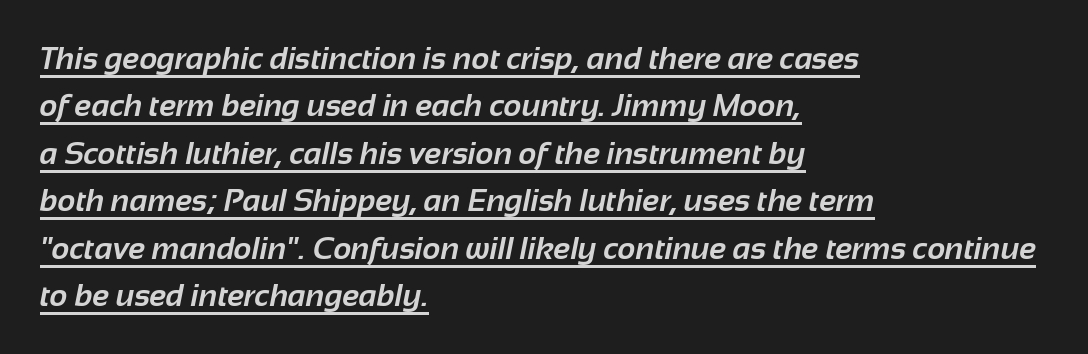
Q: Is the text bold? A: Yes.
Q: Is the typeface a serif or a sans-serif typeface? A: Sans-serif.
Q: Is the text underlined? A: Yes.
Q: How is the paragraph aligned? A: Left-aligned.
Q: Is the spacing between letters normal or unusually wide? A: Normal.
Q: Is the spacing between lines tight, normal or loose? A: Normal.
Q: Width (condensed, normal, or wide)? A: Normal.
Q: Stroke contrast? A: Low.
Q: x-height? A: Medium.
Q: Monospaced? A: No.
